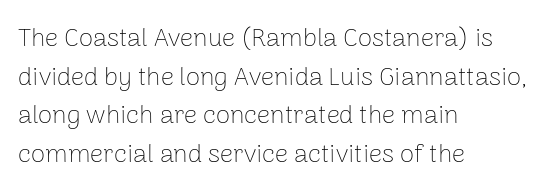
Q: Is the text bold? A: No.
Q: Is the text italic (slanted)? A: No, it is upright.
Q: Is the text underlined? A: No.
Q: How is the paragraph aligned? A: Left-aligned.
Q: Is the spacing between letters normal or unusually wide? A: Normal.
Q: Is the spacing between lines tight, normal or loose? A: Normal.
